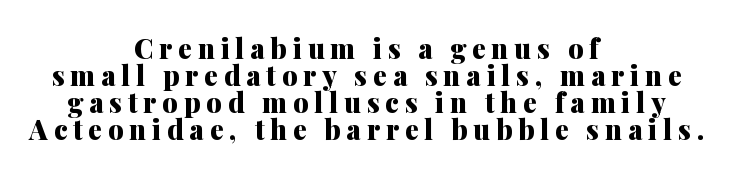
These lines have a slow, spaced-out rhythm from letter to letter. Unlike italic type, these characters show no tilt at all. Notice how thick the strokes are: this is what a full bold looks like. Rule under the text: the space is simply empty.
